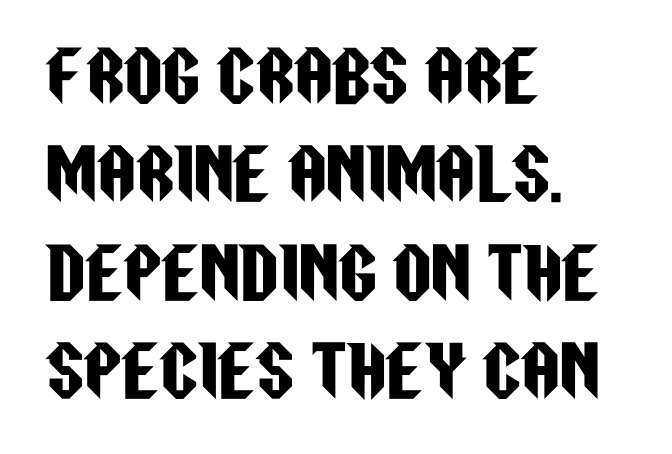
The image shows 67 px condensed sans-serif type, upright; set left-aligned, normal line spacing (1.47x), normal letter spacing, not underlined; low stroke contrast and a large x-height.
